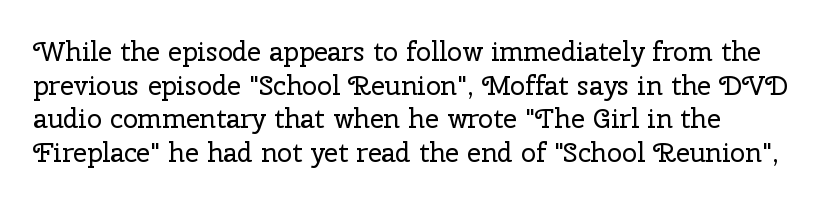
{"italic": "no", "bold": "no", "underline": "no", "line_spacing": "normal", "line_spacing_ratio": 1.25, "letter_spacing": "normal", "letter_spacing_em": 0.0, "glyph_px": 27}
